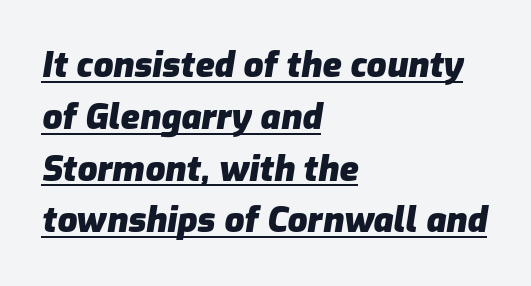
The typesetter chose a ragged-right arrangement here. Is the letter spacing exaggerated? No — it looks like the ordinary default. Compared with undecorated copy, this sample adds a rule below the words. A typesetter would call this proportional, since set widths differ per character. Each glyph is drawn with heavy, bold strokes.
